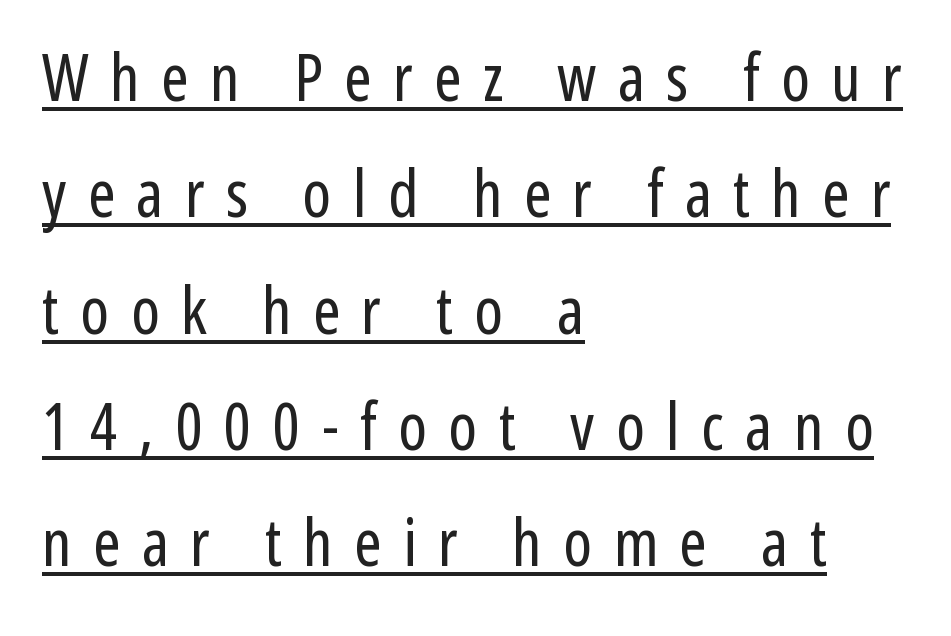
Q: Is the text bold? A: No.
Q: Is the text italic (slanted)? A: No, it is upright.
Q: Is the typeface a serif or a sans-serif typeface? A: Sans-serif.
Q: Is the text underlined? A: Yes.
Q: How is the paragraph aligned? A: Left-aligned.
Q: Is the spacing between letters normal or unusually wide? A: Unusually wide.
Q: Width (condensed, normal, or wide)? A: Condensed.
Q: Stroke contrast? A: Low.
Q: x-height? A: Medium.
Q: Monospaced? A: No.
